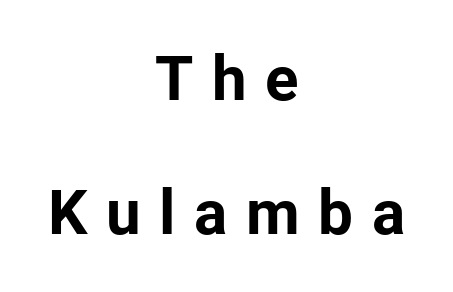
The font's upright variant was chosen for this text. Is this a fixed-width face? No — the glyphs have proportional, varying widths. Interline gaps are noticeably wide in this sample. The baseline area is clear. Classification — sans serif.
